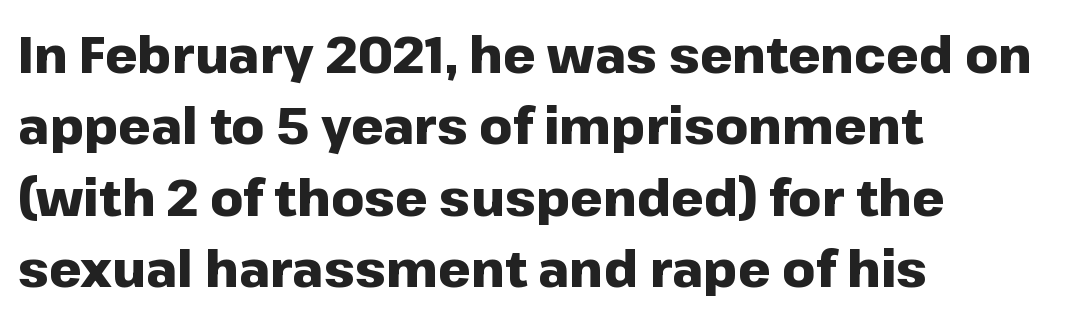
The image shows 51 px heavy sans-serif type, upright; set left-aligned, normal line spacing (1.4x), normal letter spacing, not underlined; low stroke contrast and a medium x-height.
